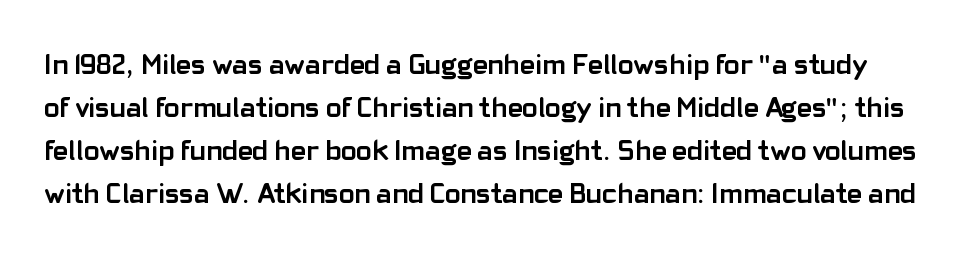
Q: Is the text bold? A: Yes.
Q: Is the text italic (slanted)? A: No, it is upright.
Q: Is the typeface a serif or a sans-serif typeface? A: Sans-serif.
Q: Is the text underlined? A: No.
Q: Is the spacing between letters normal or unusually wide? A: Normal.
Q: Is the spacing between lines tight, normal or loose? A: Normal.
Q: Width (condensed, normal, or wide)? A: Normal.
Q: Stroke contrast? A: Low.
Q: x-height? A: Medium.
Q: Monospaced? A: No.
